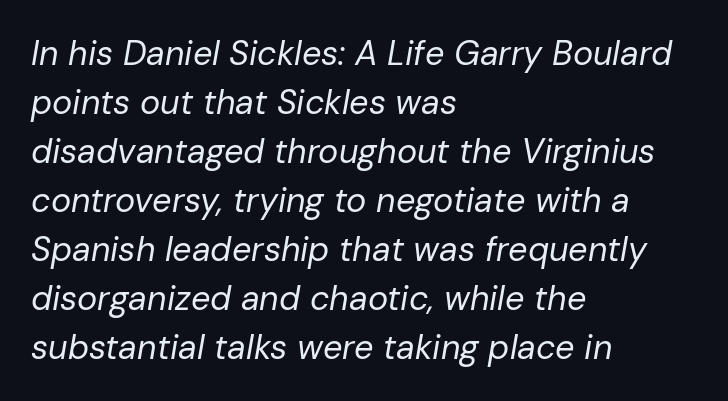
Q: Is the text bold? A: No.
Q: Is the text italic (slanted)? A: Yes, it leans right by about 10 degrees.
Q: Is the text underlined? A: No.
Q: How is the paragraph aligned? A: Left-aligned.
Q: Is the spacing between letters normal or unusually wide? A: Normal.
Q: Is the spacing between lines tight, normal or loose? A: Normal.
Q: Width (condensed, normal, or wide)? A: Normal.
Q: Stroke contrast? A: Low.
Q: x-height? A: Medium.
Q: Monospaced? A: No.
